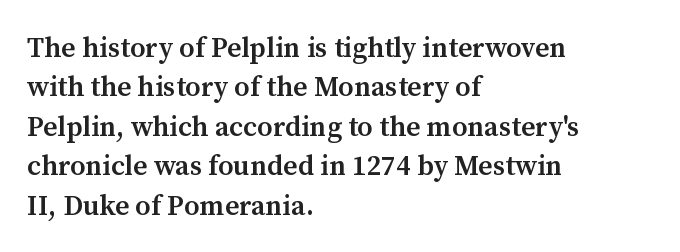
A typesetter would label this face a serif. Note the varied advance widths — an 'i' is clearly narrower than an 'm'. A roman cut, with each character standing at attention. Descenders hang freely into open space.
